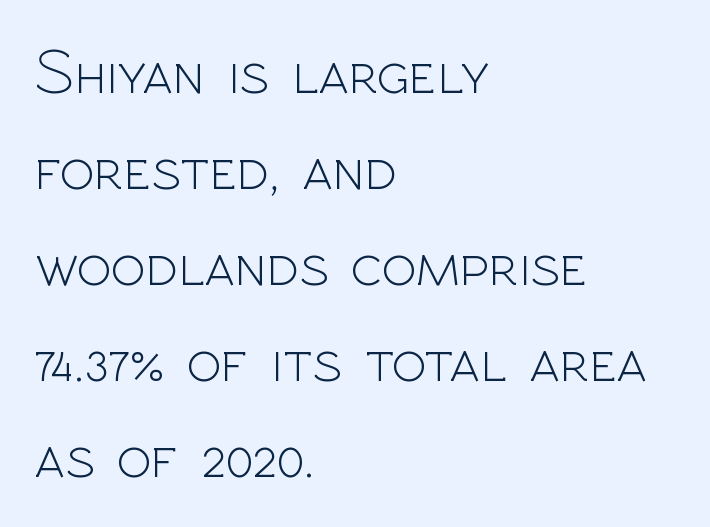
The image shows 64 px light sans-serif type, upright; set left-aligned, normal line spacing (1.5x), normal letter spacing, not underlined; a medium x-height.
